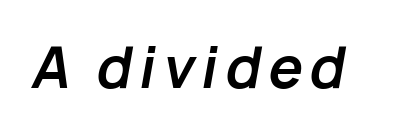
The image shows 55 px bold type, italic (leaning right); set not underlined; low stroke contrast and a medium x-height.
